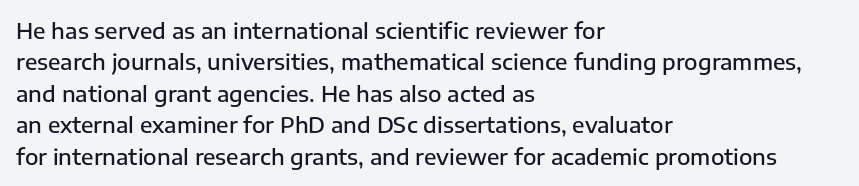
{"italic": "no", "bold": "semi", "underline": "no", "align": "left", "line_spacing": "normal", "line_spacing_ratio": 1.43, "letter_spacing": "normal", "letter_spacing_em": 0.0, "glyph_px": 22}
